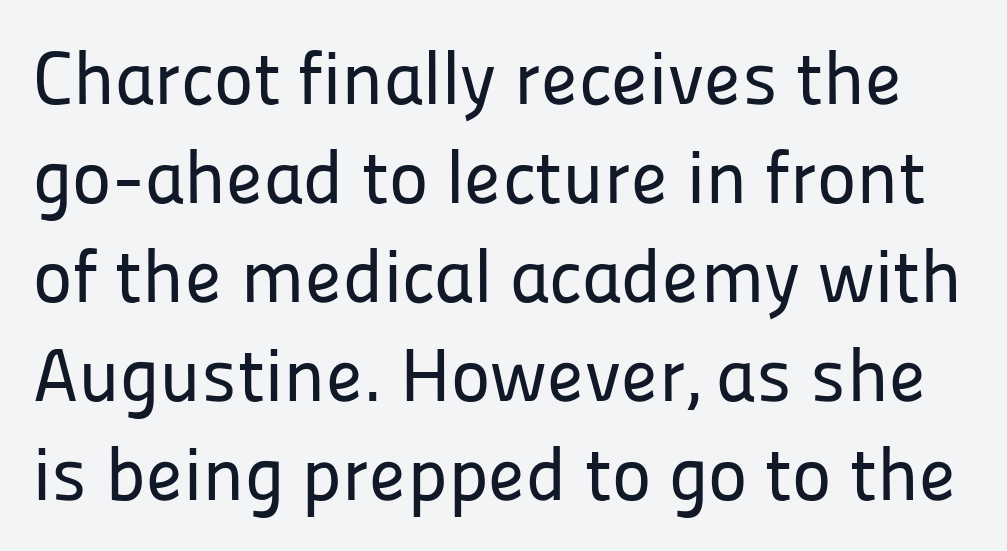
{"serif": "no", "italic": "no", "width": "normal", "stroke_contrast": "low", "x_height": "medium", "monospaced": "no", "underline": "no", "line_spacing": "normal", "line_spacing_ratio": 1.32, "letter_spacing": "normal", "letter_spacing_em": 0.0, "glyph_px": 75}
